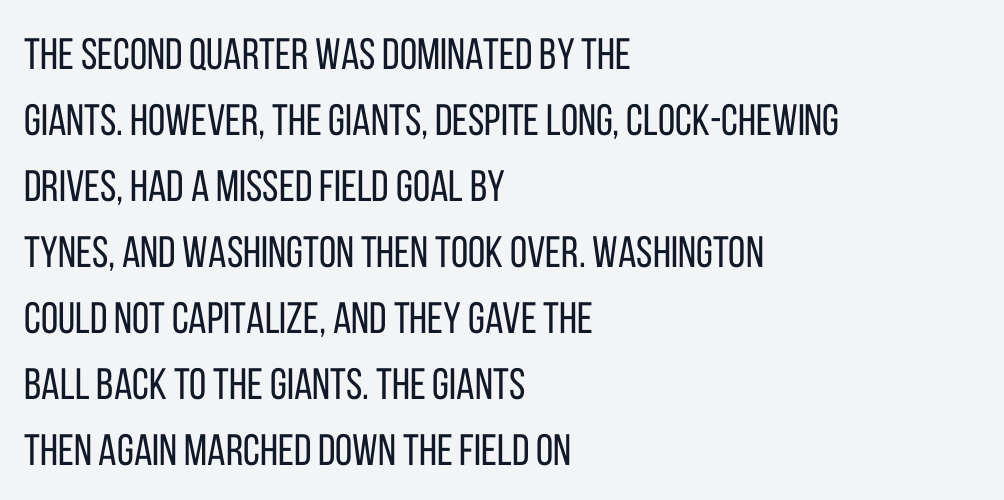
Q: Is the text bold? A: No.
Q: Is the text italic (slanted)? A: No, it is upright.
Q: Is the typeface a serif or a sans-serif typeface? A: Sans-serif.
Q: Is the text underlined? A: No.
Q: How is the paragraph aligned? A: Left-aligned.
Q: Is the spacing between letters normal or unusually wide? A: Normal.
Q: Is the spacing between lines tight, normal or loose? A: Normal.
Q: Width (condensed, normal, or wide)? A: Condensed.
Q: Stroke contrast? A: Low.
Q: x-height? A: Large.
Q: Monospaced? A: No.
